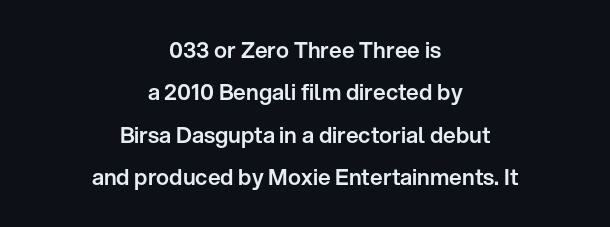
Q: Is the text italic (slanted)? A: No, it is upright.
Q: Is the text underlined? A: No.
Q: How is the paragraph aligned? A: Centered.
Q: Is the spacing between letters normal or unusually wide? A: Normal.
Q: Is the spacing between lines tight, normal or loose? A: Loose.
